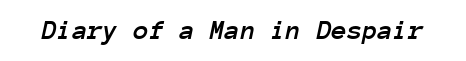
The rendering uses typewriter-style spacing with identical character cells. Spacing between characters is what you'd get straight out of the box. The foot of each line stays bare and open. Rendered with sloped, italic letterforms.
